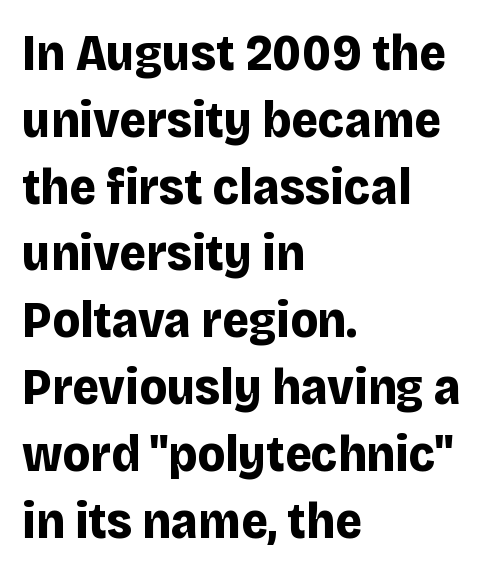
The passage shown stacks its lines at a standard gap. Look at the tracking — it's just the regular setting, nothing added. Bare-footed words on every line. Varying glyph widths throughout — classic text-font behaviour. The letters carry no serifs — their stems end cleanly without finishing strokes. A dark, heavy texture on the line: the type is bold.
